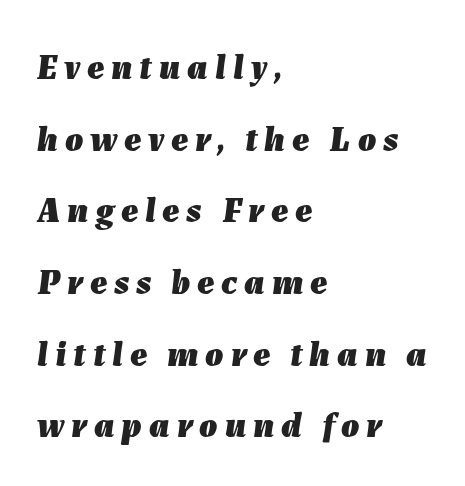
Reading down the block, your eye returns to a fixed left position each line. The glyphs have the mass of a bold cut. Do the characters align in a grid? No, the font is proportional. Tall strokes in this sample are angled rather than plumb.
